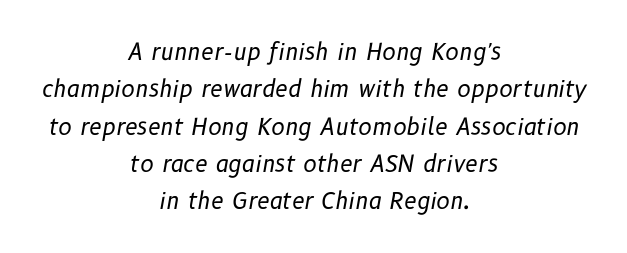
The gaps between neighbouring characters are ordinary and unremarkable. The typeface has the unassuming heft of standard copy or less. How would I describe the line gaps? Plain and ordinary. Check the space under the baseline: it is left empty. The glyphs look as if they've been sheared to an angle.
